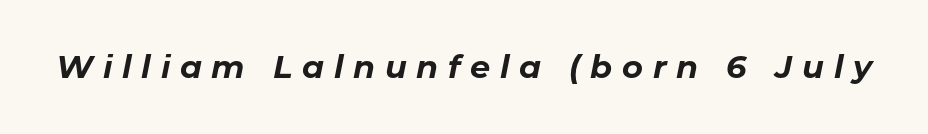
Q: Is the text bold? A: Yes.
Q: Is the text italic (slanted)? A: Yes, it leans right by about 11 degrees.
Q: Is the text underlined? A: No.
Q: Is the spacing between letters normal or unusually wide? A: Unusually wide.
Q: Width (condensed, normal, or wide)? A: Normal.
Q: Stroke contrast? A: Low.
Q: x-height? A: Medium.
Q: Monospaced? A: No.
